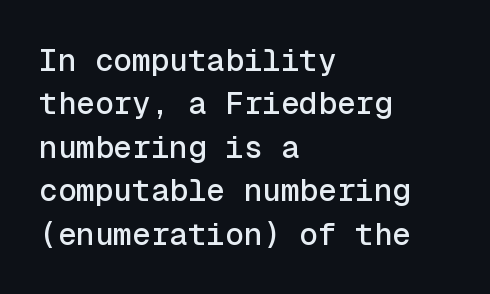
The image shows 31 px sans-serif type, upright, monospaced; set left-aligned, normal line spacing (1.4x), normal letter spacing, not underlined; a medium x-height.
